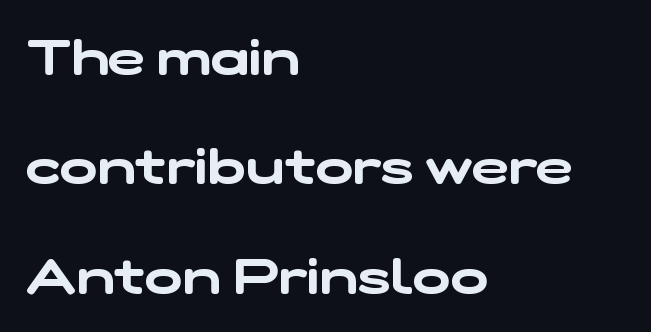
Q: Is the typeface a serif or a sans-serif typeface? A: Sans-serif.
Q: Is the text underlined? A: No.
Q: How is the paragraph aligned? A: Left-aligned.
Q: Is the spacing between letters normal or unusually wide? A: Normal.
Q: Is the spacing between lines tight, normal or loose? A: Loose.
Q: Width (condensed, normal, or wide)? A: Wide.
Q: Stroke contrast? A: Low.
Q: x-height? A: Medium.
Q: Monospaced? A: No.
